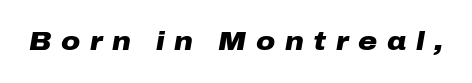
The image shows 26 px bold type, italic (leaning right); set unusually wide letter spacing (+0.37 em), not underlined.
